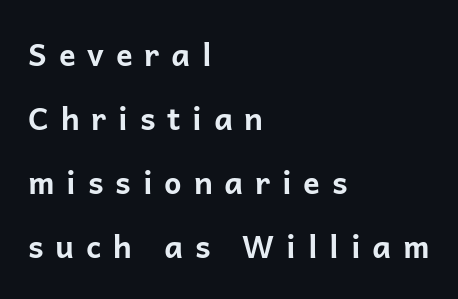
{"serif": "no", "italic": "no", "bold": "yes", "weight": "bold", "width": "normal", "stroke_contrast": "low", "x_height": "medium", "monospaced": "no", "underline": "no", "align": "left", "line_spacing": "loose", "line_spacing_ratio": 2.06, "letter_spacing": "wide", "letter_spacing_em": 0.38, "glyph_px": 31}
